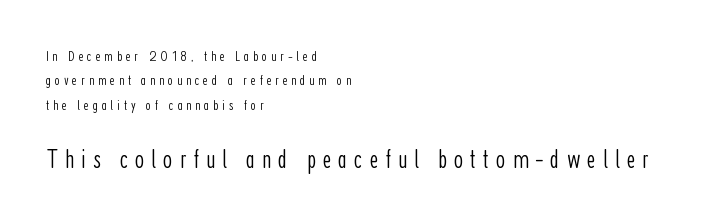
Q: Is the text bold? A: No.
Q: Is the text italic (slanted)? A: No, it is upright.
Q: Is the text underlined? A: No.
Q: How is the paragraph aligned? A: Left-aligned.
Q: Is the spacing between letters normal or unusually wide? A: Unusually wide.
Q: Is the spacing between lines tight, normal or loose? A: Normal.
Q: Which block of text is set in a larger size, the first (top) or the second (bottom)? A: The second (bottom) one.
